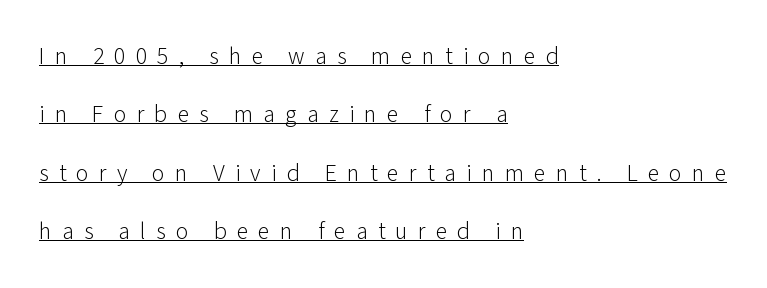
The image shows 24 px text type, upright; set left-aligned, loose line spacing (2.43x), unusually wide letter spacing (+0.42 em), underlined.
